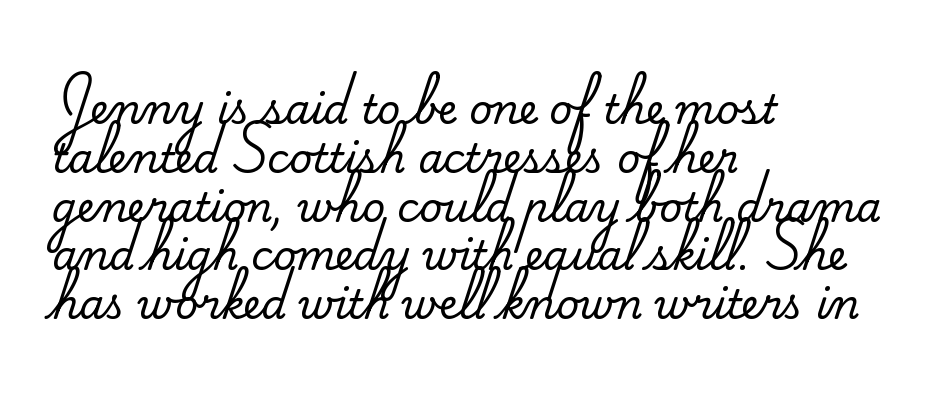
{"serif": "yes", "width": "normal", "stroke_contrast": "medium", "x_height": "small", "monospaced": "no", "underline": "no", "align": "left", "line_spacing_ratio": 1.22, "letter_spacing": "normal", "letter_spacing_em": 0.0, "glyph_px": 40}
